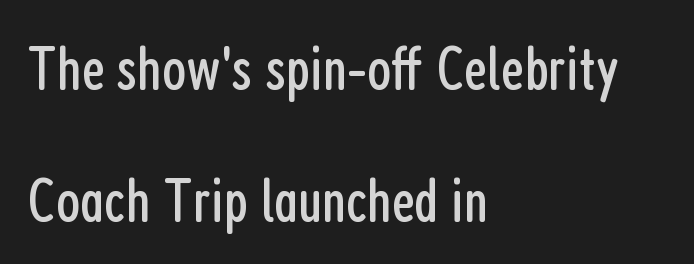
{"serif": "no", "italic": "no", "bold": "no", "weight": "regular", "width": "condensed", "stroke_contrast": "low", "x_height": "medium", "monospaced": "no", "underline": "no", "align": "left", "line_spacing": "loose", "line_spacing_ratio": 2.1, "letter_spacing": "normal", "letter_spacing_em": 0.0, "glyph_px": 63}
